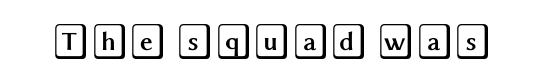
{"italic": "no", "width": "wide", "x_height": "large", "underline": "no", "letter_spacing": "normal", "letter_spacing_em": 0.0, "glyph_px": 35}
